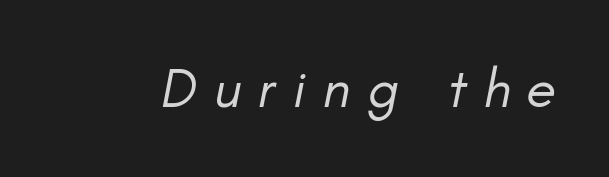
These lines have a slow, spaced-out rhythm from letter to letter. Does the lettering tilt? It does — this is italic. Plain, unruled lines of type. Each stroke keeps to a modest, everyday thickness or less. Looks like regular typesetting: each glyph gets only the width it needs.
